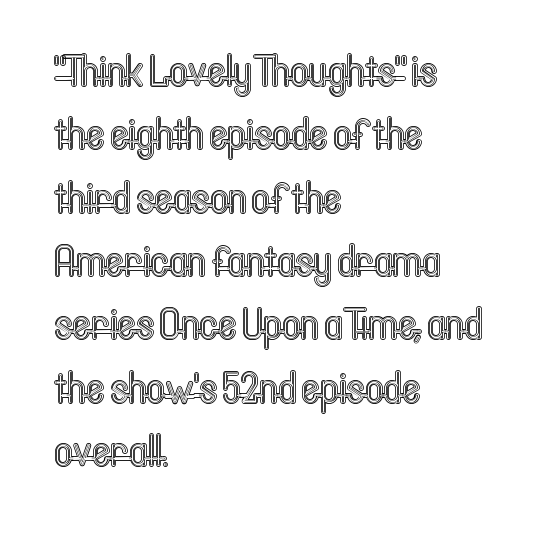
Q: Is the text italic (slanted)? A: No, it is upright.
Q: Is the text underlined? A: No.
Q: How is the paragraph aligned? A: Left-aligned.
Q: Is the spacing between letters normal or unusually wide? A: Normal.
Q: Is the spacing between lines tight, normal or loose? A: Normal.
Q: Width (condensed, normal, or wide)? A: Condensed.
Q: x-height? A: Medium.
Q: Monospaced? A: No.
